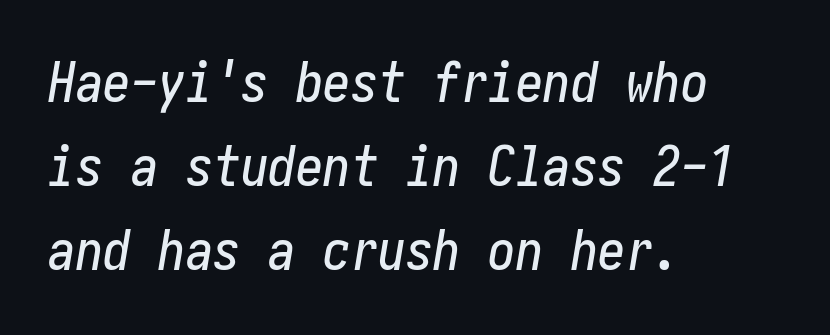
{"italic": "yes", "lean": "right", "slant_degrees": 10, "width": "condensed", "stroke_contrast": "low", "x_height": "medium", "underline": "no", "align": "left", "line_spacing": "normal", "line_spacing_ratio": 1.53, "letter_spacing": "normal", "letter_spacing_em": 0.0, "glyph_px": 55}
